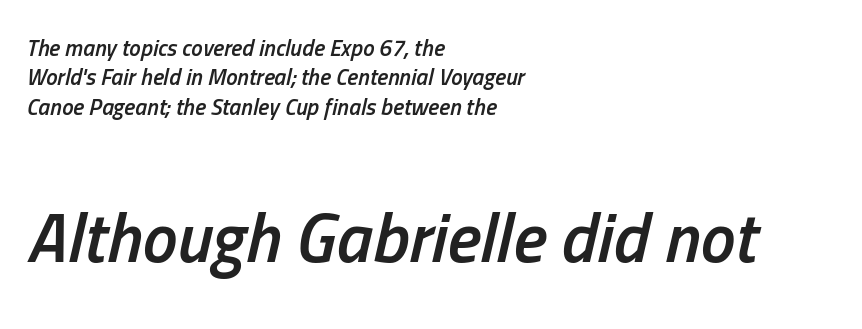
{"italic": "yes", "lean": "right", "slant_degrees": 13, "bold": "semi", "weight": "semibold", "width": "condensed", "stroke_contrast": "low", "x_height": "medium", "monospaced": "no", "underline": "no", "align": "left", "line_spacing": "normal", "line_spacing_ratio": 1.28, "letter_spacing": "normal", "letter_spacing_em": 0.0, "larger_block": "second", "size_ratio": 3.04, "glyph_px": 70}
